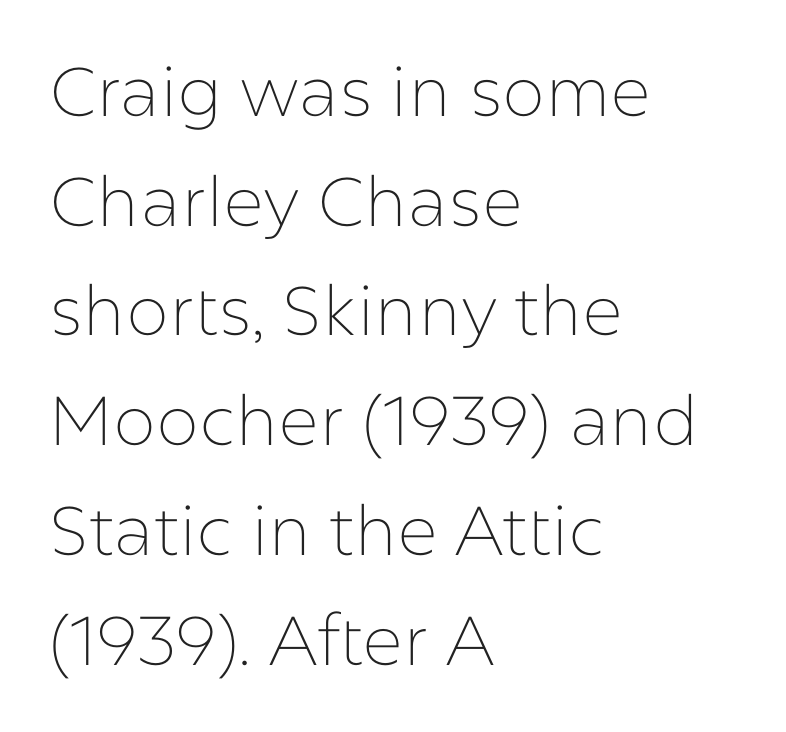
The specimen reads as upright at a glance. Here the glyphs are tracked normally, forming tight word shapes. Letters have the restrained weight of plain body copy at most. Quick note: underline off.
